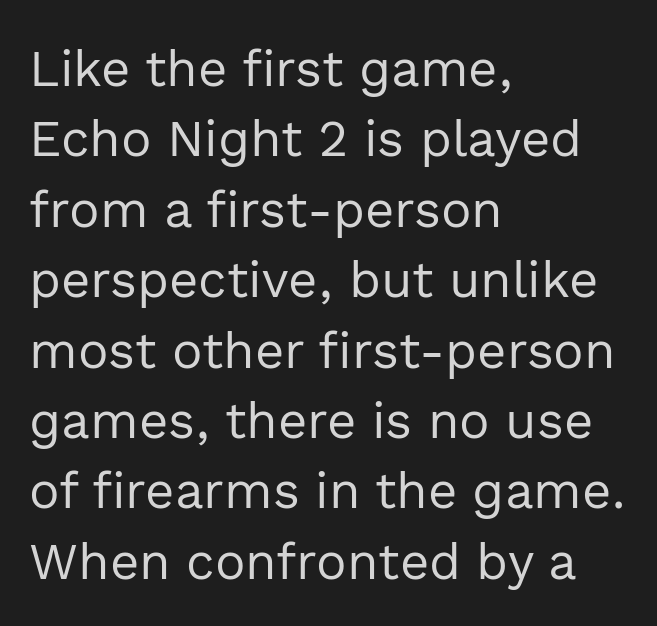
The face used here is a sans, in the tradition of grotesques and geometrics. A classic flush-left, rag-right setting is used for this passage. Honestly, the row spacing looks completely unremarkable. The letterforms sit shoulder to shoulder at normal distance.
